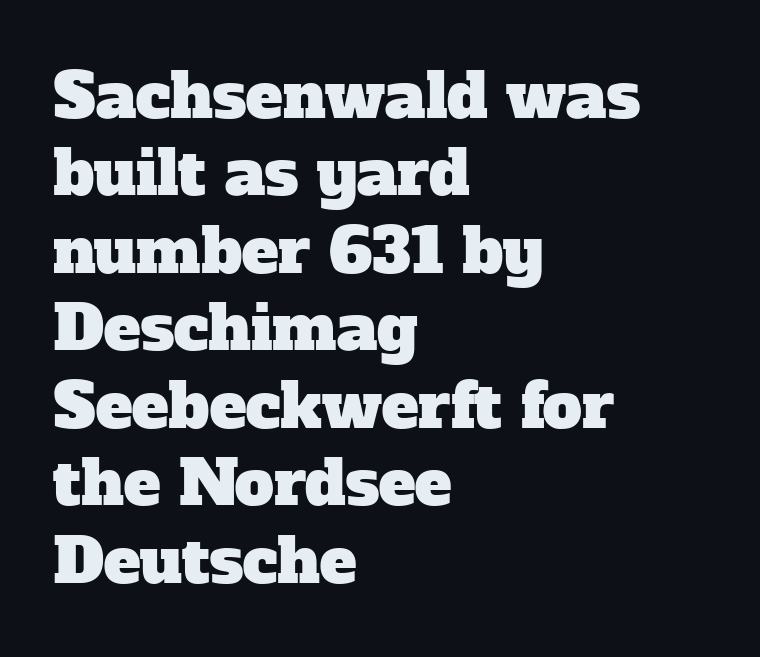
The image shows 62 px serif type; set left-aligned, normal line spacing (1.25x), normal letter spacing, not underlined; low stroke contrast and a medium x-height.
